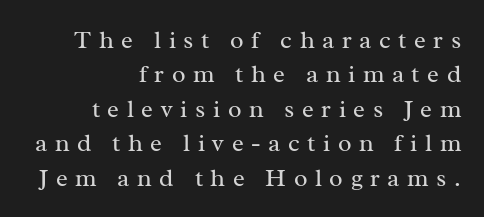
{"italic": "no", "bold": "no", "underline": "no", "align": "right", "line_spacing": "normal", "line_spacing_ratio": 1.38, "letter_spacing": "wide", "letter_spacing_em": 0.3, "glyph_px": 25}
